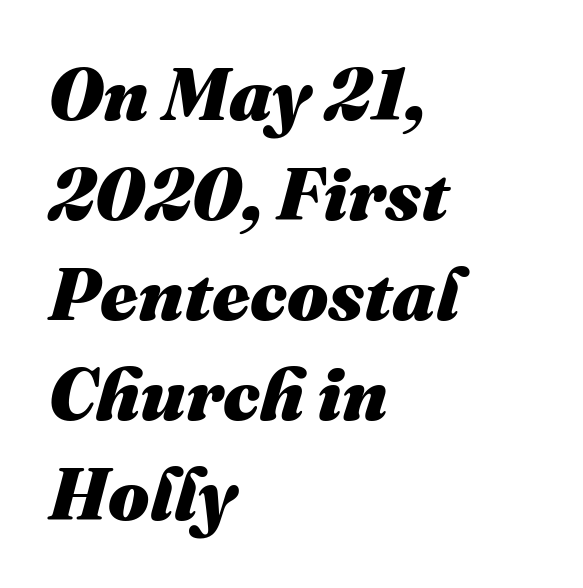
The image shows 73 px heavy type, italic (leaning right); set left-aligned, normal line spacing (1.37x), normal letter spacing, not underlined; medium stroke contrast and a medium x-height.
